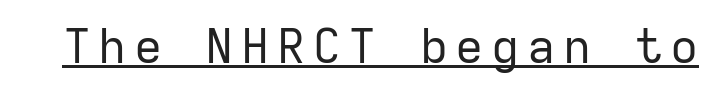
The image shows 47 px regular-weight sans-serif type, upright, monospaced; set underlined; low stroke contrast and a medium x-height.
